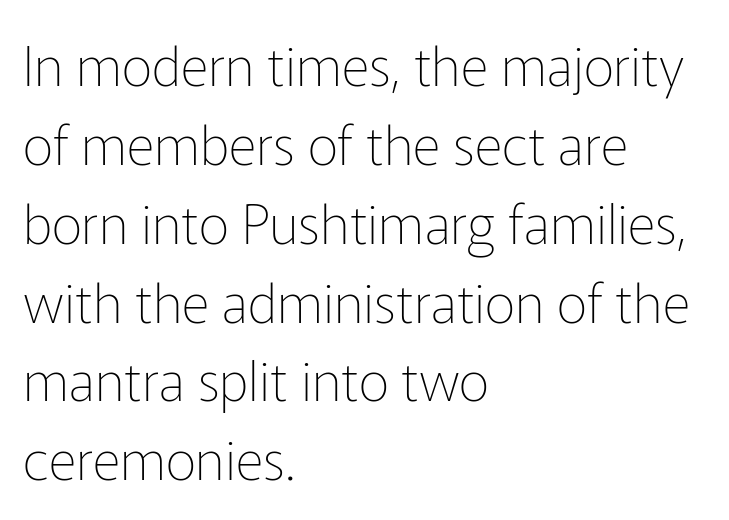
Q: Is the text bold? A: No.
Q: Is the text italic (slanted)? A: No, it is upright.
Q: Is the typeface a serif or a sans-serif typeface? A: Sans-serif.
Q: Is the text underlined? A: No.
Q: How is the paragraph aligned? A: Left-aligned.
Q: Is the spacing between letters normal or unusually wide? A: Normal.
Q: Is the spacing between lines tight, normal or loose? A: Normal.
Q: Width (condensed, normal, or wide)? A: Normal.
Q: Stroke contrast? A: Low.
Q: x-height? A: Medium.
Q: Monospaced? A: No.
